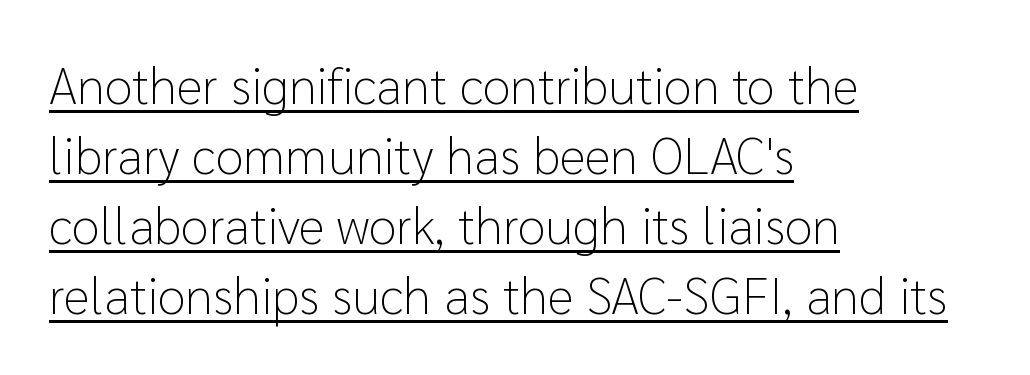
{"serif": "no", "italic": "no", "bold": "no", "weight": "light", "width": "normal", "stroke_contrast": "low", "x_height": "medium", "monospaced": "no", "underline": "yes", "align": "left", "line_spacing": "normal", "line_spacing_ratio": 1.37, "letter_spacing": "normal", "letter_spacing_em": 0.0, "glyph_px": 51}
